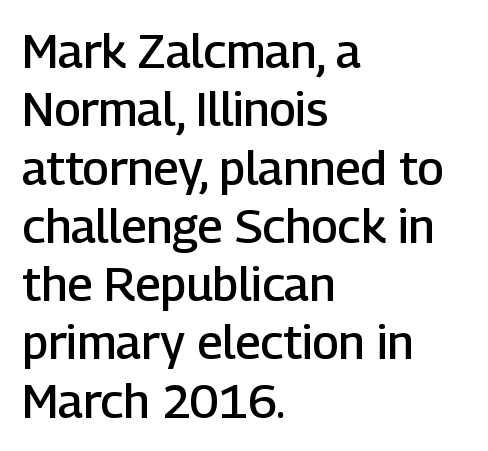
A typesetter would call this zero additional tracking. Typeset ragged right — the left edge is the straight one. Set as a demibold, roughly 600 on the weight scale. Only glyphs here, with clear space below each row. These lines are composed in type without serifs.
